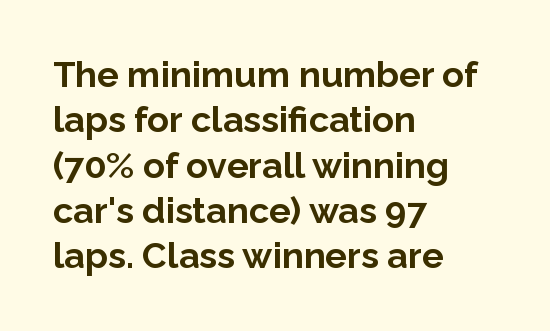
The image shows 36 px bold sans-serif type, upright; set left-aligned, normal line spacing (1.26x), normal letter spacing, not underlined; low stroke contrast and a medium x-height.
